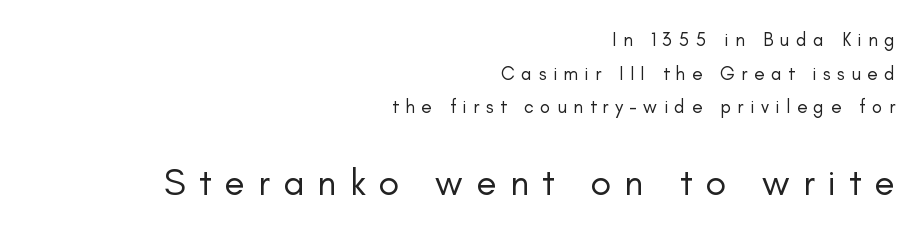
{"serif": "no", "italic": "no", "bold": "no", "weight": "regular", "width": "normal", "stroke_contrast": "low", "x_height": "small", "monospaced": "no", "underline": "no", "align": "right", "line_spacing_ratio": 1.77, "letter_spacing": "wide", "letter_spacing_em": 0.34, "larger_block": "second", "size_ratio": 2.0, "glyph_px": 38}
